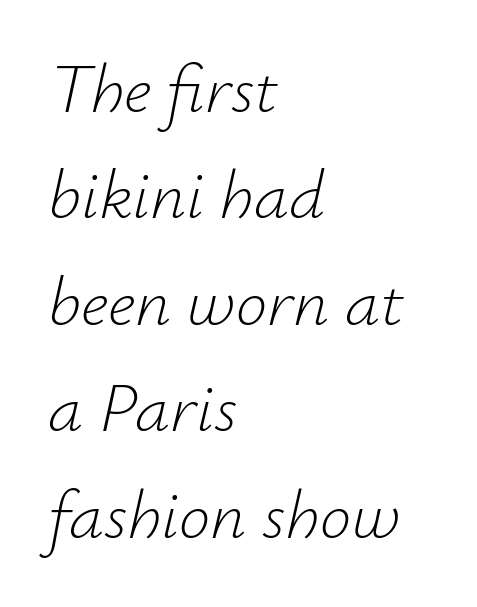
The image shows 70 px light type, italic (leaning right); set left-aligned, normal line spacing (1.52x), normal letter spacing, not underlined; low stroke contrast and a small x-height.
